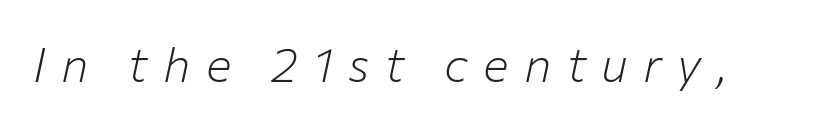
{"italic": "yes", "lean": "right", "slant_degrees": 12, "bold": "no", "weight": "light", "width": "normal", "stroke_contrast": "low", "x_height": "medium", "monospaced": "no", "underline": "no", "letter_spacing": "wide", "letter_spacing_em": 0.32, "glyph_px": 48}
